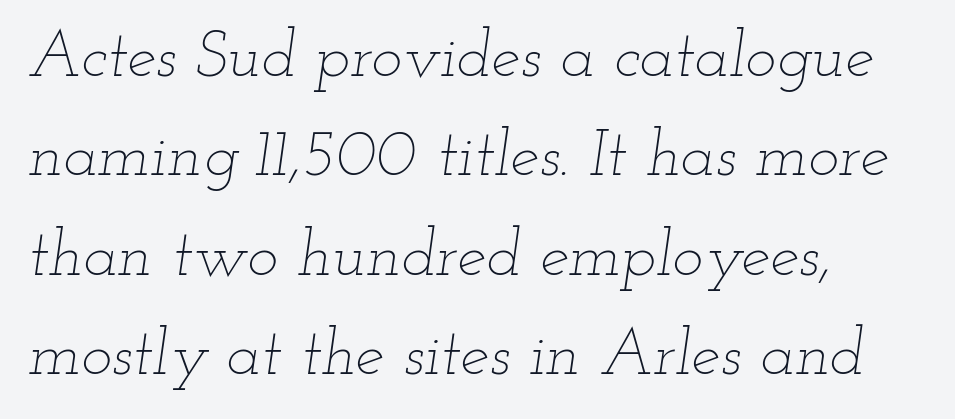
The vertical gap from one line to the next is medium. Caption: standard tracking, unaltered. In terms of posture, this sample is oblique. The strip under each line holds only bare page.
